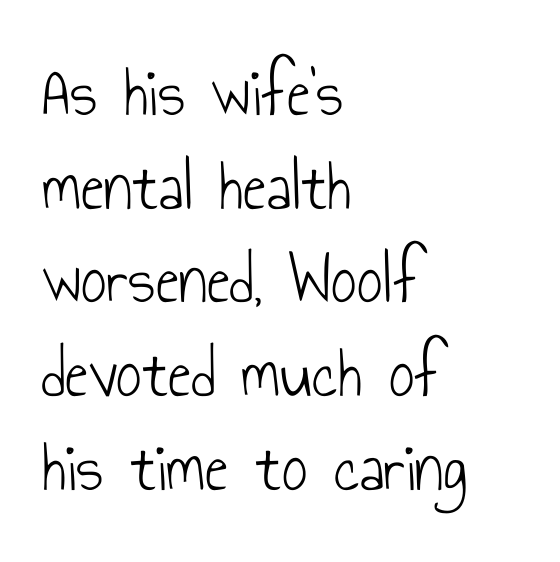
{"serif": "no", "italic": "no", "bold": "no", "weight": "light", "width": "condensed", "stroke_contrast": "low", "x_height": "small", "monospaced": "no", "underline": "no", "align": "left", "line_spacing": "normal", "line_spacing_ratio": 1.32, "letter_spacing": "normal", "letter_spacing_em": 0.0, "glyph_px": 71}
